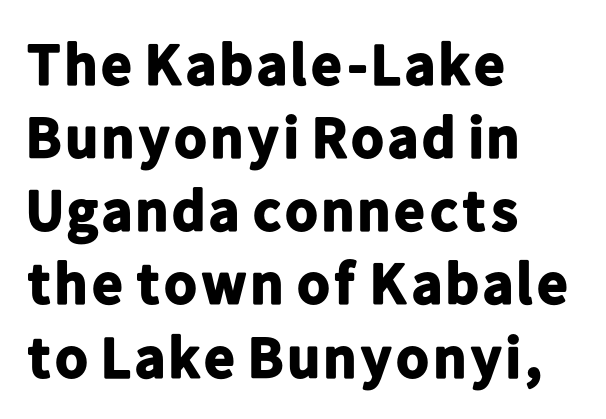
Q: Is the text bold? A: Yes.
Q: Is the text italic (slanted)? A: No, it is upright.
Q: Is the typeface a serif or a sans-serif typeface? A: Sans-serif.
Q: Is the text underlined? A: No.
Q: How is the paragraph aligned? A: Left-aligned.
Q: Is the spacing between letters normal or unusually wide? A: Normal.
Q: Width (condensed, normal, or wide)? A: Normal.
Q: Stroke contrast? A: Low.
Q: x-height? A: Medium.
Q: Monospaced? A: No.
